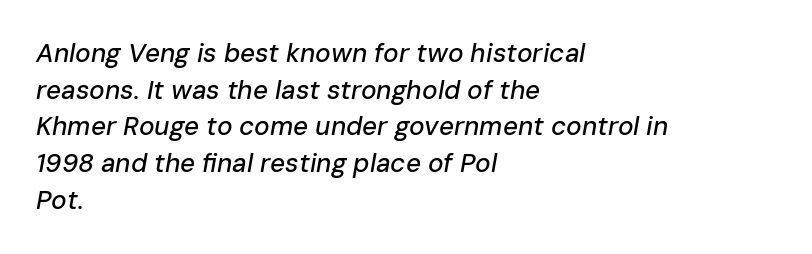
{"italic": "yes", "lean": "right", "slant_degrees": 10, "underline": "no", "align": "left", "line_spacing": "normal", "line_spacing_ratio": 1.41, "letter_spacing": "normal", "letter_spacing_em": 0.0, "glyph_px": 26}
